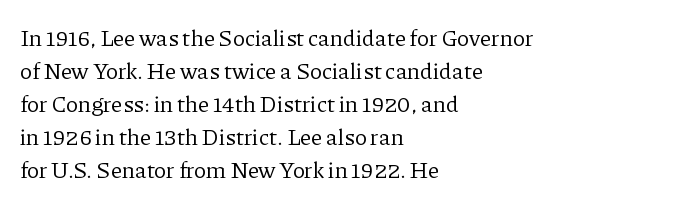
The image shows 23 px text type, upright; set left-aligned, normal line spacing (1.43x), normal letter spacing, not underlined.
